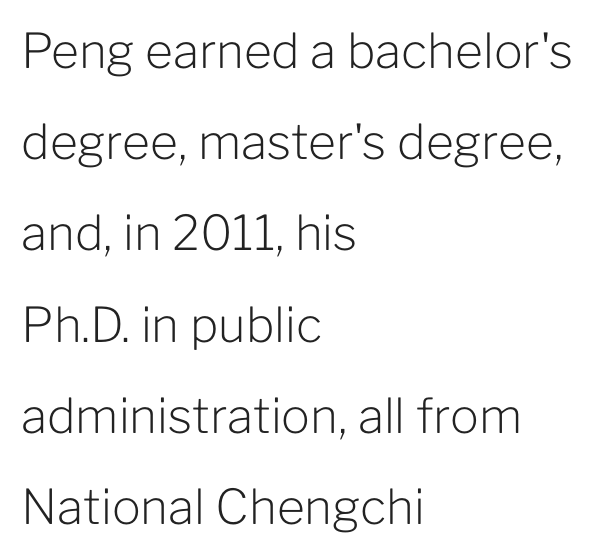
Q: Is the text bold? A: No.
Q: Is the text italic (slanted)? A: No, it is upright.
Q: Is the typeface a serif or a sans-serif typeface? A: Sans-serif.
Q: Is the text underlined? A: No.
Q: How is the paragraph aligned? A: Left-aligned.
Q: Is the spacing between letters normal or unusually wide? A: Normal.
Q: Is the spacing between lines tight, normal or loose? A: Loose.
Q: Width (condensed, normal, or wide)? A: Normal.
Q: Stroke contrast? A: Low.
Q: x-height? A: Medium.
Q: Monospaced? A: No.
